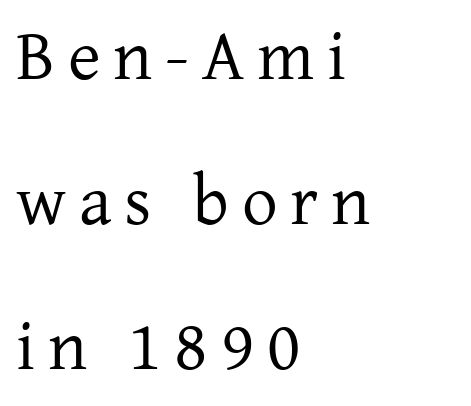
The letters carry serifs — small finishing strokes at the ends of their stems. Nobody drew a line under any word here. Note the varied advance widths — an 'i' is clearly narrower than an 'm'. The paragraph shown leans on its left margin. The letterforms sit at book weight or below.
